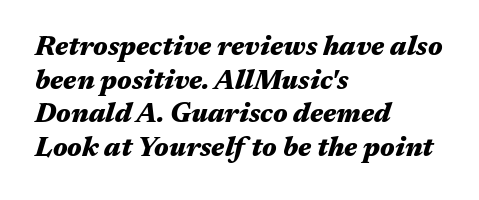
The image shows 27 px bold type, italic (leaning right); set left-aligned, normal line spacing (1.25x), normal letter spacing, not underlined.
